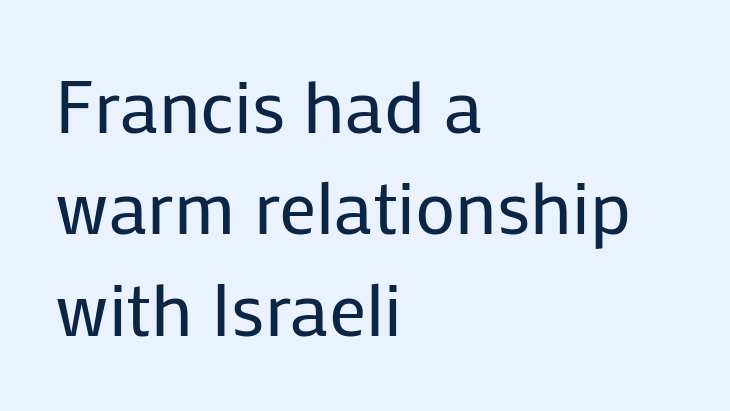
The image shows 74 px regular-weight sans-serif type, upright; set left-aligned, normal line spacing (1.37x), normal letter spacing, not underlined; low stroke contrast and a medium x-height.
